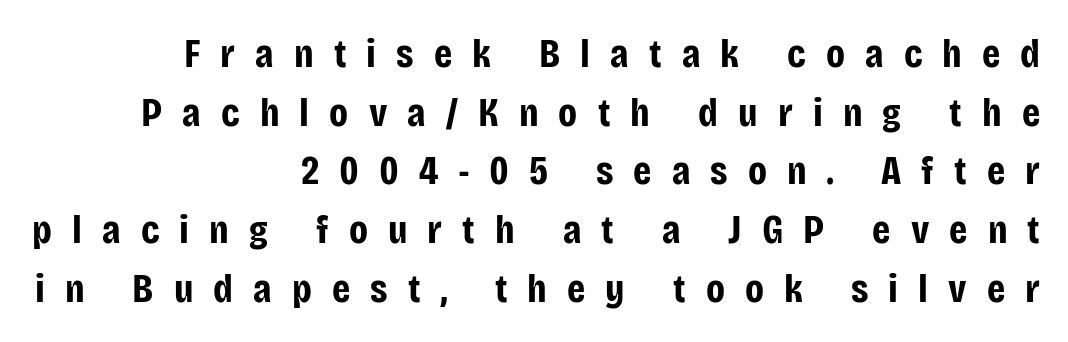
Q: Is the text bold? A: Yes.
Q: Is the text italic (slanted)? A: No, it is upright.
Q: Is the typeface a serif or a sans-serif typeface? A: Sans-serif.
Q: Is the text underlined? A: No.
Q: How is the paragraph aligned? A: Right-aligned.
Q: Is the spacing between letters normal or unusually wide? A: Unusually wide.
Q: Is the spacing between lines tight, normal or loose? A: Normal.
Q: Width (condensed, normal, or wide)? A: Condensed.
Q: Stroke contrast? A: Low.
Q: x-height? A: Large.
Q: Monospaced? A: No.
